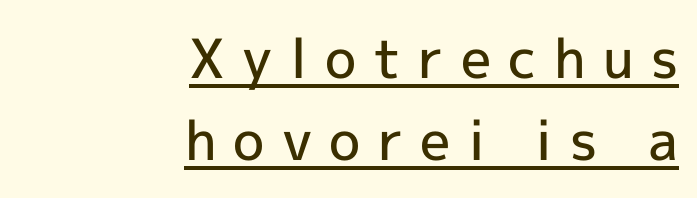
{"serif": "no", "italic": "no", "bold": "semi", "weight": "semibold", "width": "normal", "x_height": "medium", "monospaced": "no", "underline": "yes", "align": "right", "line_spacing": "normal", "line_spacing_ratio": 1.52, "letter_spacing": "wide", "letter_spacing_em": 0.32, "glyph_px": 54}
